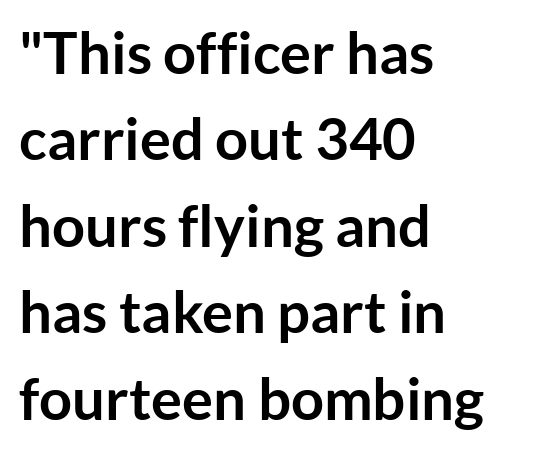
{"serif": "no", "italic": "no", "bold": "yes", "weight": "semibold", "width": "normal", "stroke_contrast": "low", "x_height": "medium", "monospaced": "no", "underline": "no", "align": "left", "line_spacing": "normal", "line_spacing_ratio": 1.49, "letter_spacing": "normal", "letter_spacing_em": 0.0, "glyph_px": 58}
